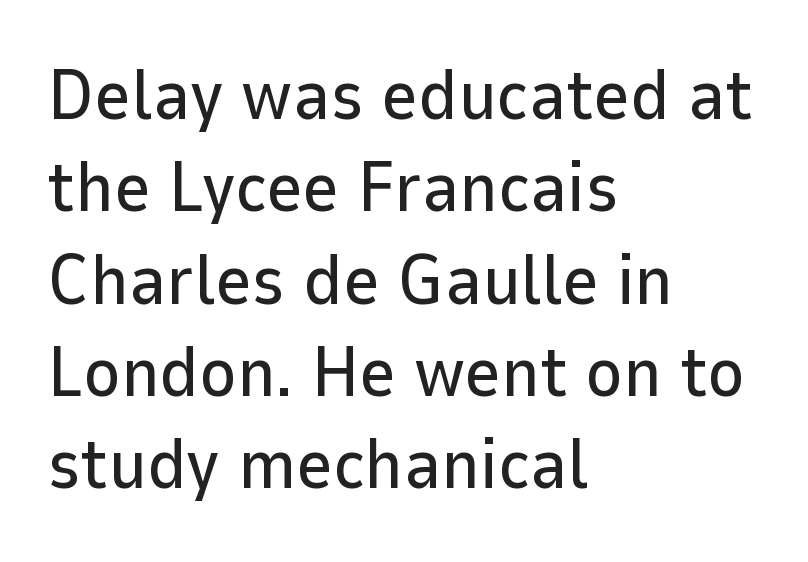
Q: Is the text italic (slanted)? A: No, it is upright.
Q: Is the typeface a serif or a sans-serif typeface? A: Sans-serif.
Q: Is the text underlined? A: No.
Q: How is the paragraph aligned? A: Left-aligned.
Q: Is the spacing between letters normal or unusually wide? A: Normal.
Q: Is the spacing between lines tight, normal or loose? A: Normal.
Q: Width (condensed, normal, or wide)? A: Normal.
Q: Stroke contrast? A: Low.
Q: x-height? A: Medium.
Q: Monospaced? A: No.
